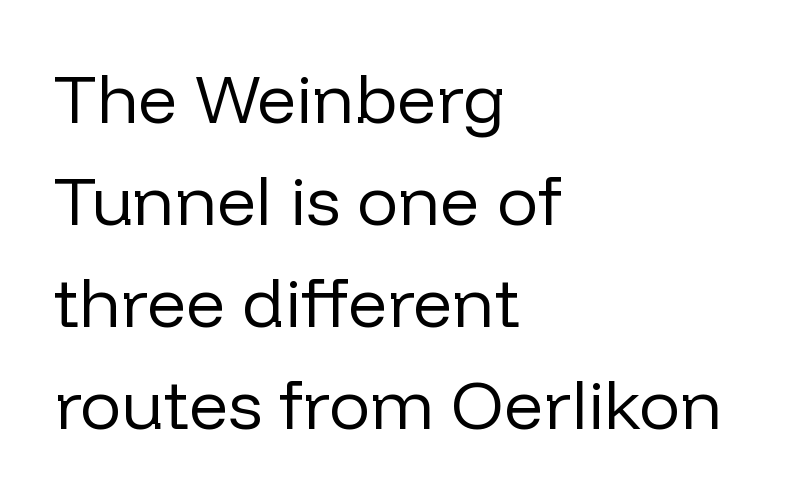
{"serif": "no", "italic": "no", "bold": "no", "weight": "regular", "width": "normal", "stroke_contrast": "low", "x_height": "medium", "monospaced": "no", "underline": "no", "align": "left", "line_spacing": "normal", "line_spacing_ratio": 1.48, "letter_spacing": "normal", "letter_spacing_em": 0.0, "glyph_px": 69}
